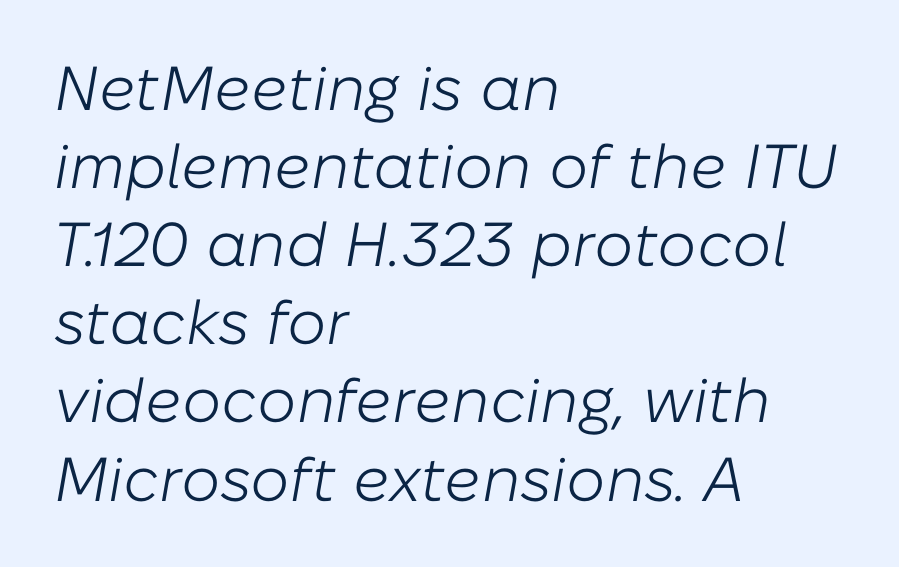
Character widths vary here, with narrow letters taking less room than wide ones. Every character sits at an angle, as italics do. The horizontal fit of the characters is conventional and even. The passage shown is not underscored anywhere. Heft: none added — not bold.
